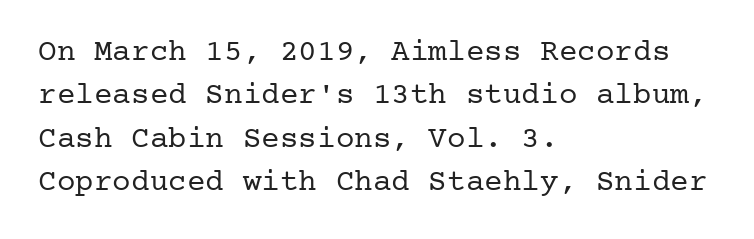
{"serif": "yes", "italic": "no", "bold": "no", "weight": "regular", "width": "normal", "stroke_contrast": "low", "x_height": "medium", "underline": "no", "align": "left", "line_spacing": "normal", "line_spacing_ratio": 1.4, "letter_spacing": "normal", "letter_spacing_em": 0.0, "glyph_px": 31}
